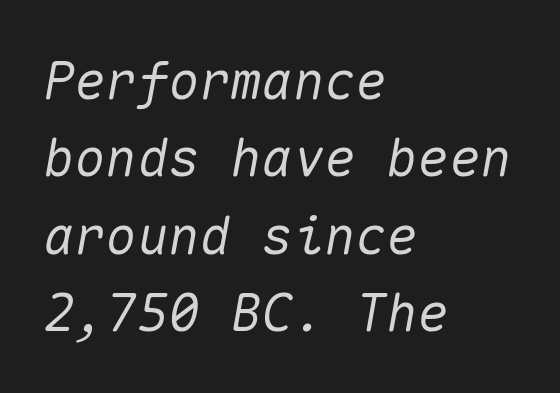
Students, note that the glyphs here touch the page at normal intervals. Fixed-width glyphs throughout — classic coding-font behaviour. Looking at the ascenders, they clearly lean. Anything drawn beneath the words? Only blank space. Line beginnings align vertically; line endings do not.
